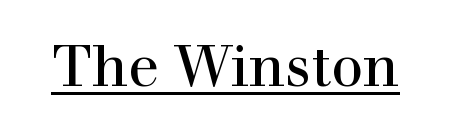
You could not count columns in this text — the font is proportionally spaced. What stands out about the letter spacing? Nothing — it is the standard amount. Underlining? Definitely there. Regarding serifs, this sample has them. Notice how the stems are strictly vertical — no italics here.
